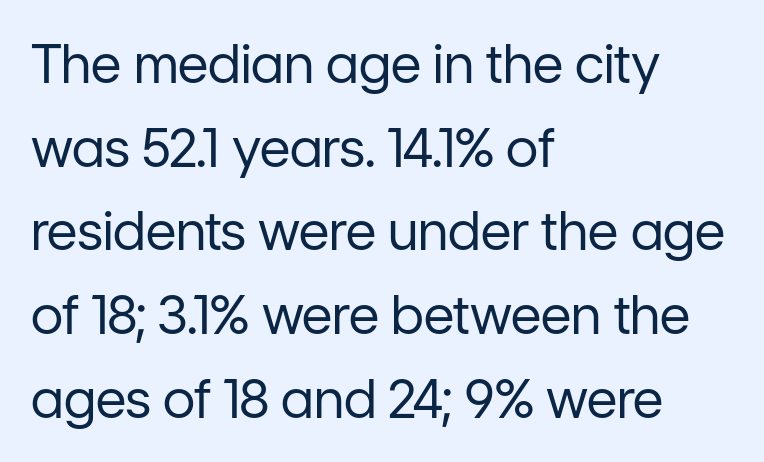
The specimen omits any rule beneath the text block's lines. The paragraph has a hard left edge and a soft right edge. Weight: in the light-to-regular range. How are the letters spaced? Ordinarily, with no added tracking. A typesetter would call this proportional, since set widths differ per character.
